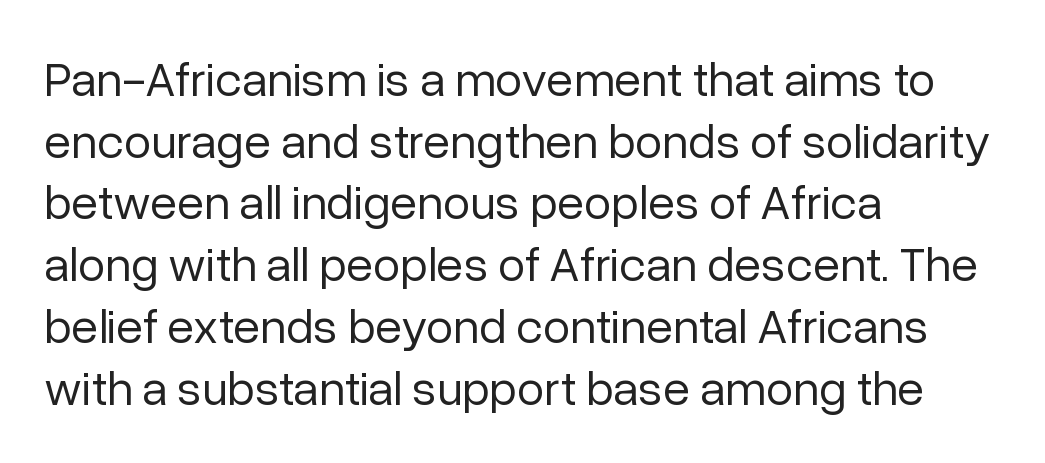
{"serif": "no", "italic": "no", "bold": "no", "weight": "regular", "width": "normal", "stroke_contrast": "low", "x_height": "medium", "monospaced": "no", "underline": "no", "align": "left", "line_spacing": "normal", "line_spacing_ratio": 1.26, "letter_spacing": "normal", "letter_spacing_em": 0.0, "glyph_px": 49}
